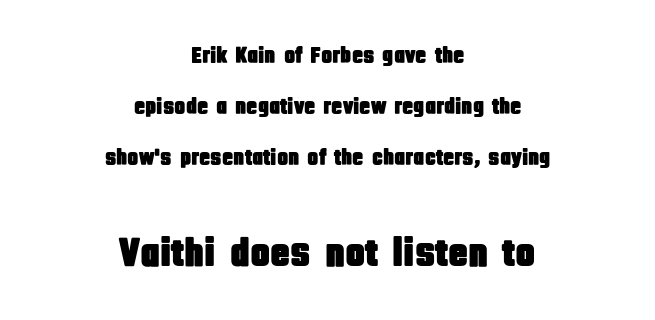
Tall strokes in this sample are plumb rather than angled. Short and long lines alike share a common midpoint. This rendering leaves character spacing at its baseline value. Bare-footed words on every line. If you measured baseline to baseline, you'd find a long distance.
